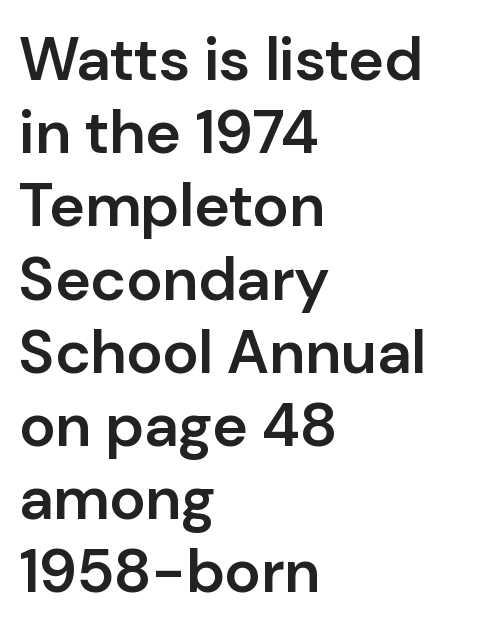
Q: Is the text bold? A: Semi-bold.
Q: Is the text italic (slanted)? A: No, it is upright.
Q: Is the typeface a serif or a sans-serif typeface? A: Sans-serif.
Q: Is the text underlined? A: No.
Q: How is the paragraph aligned? A: Left-aligned.
Q: Is the spacing between letters normal or unusually wide? A: Normal.
Q: Width (condensed, normal, or wide)? A: Normal.
Q: Stroke contrast? A: Low.
Q: x-height? A: Medium.
Q: Monospaced? A: No.
